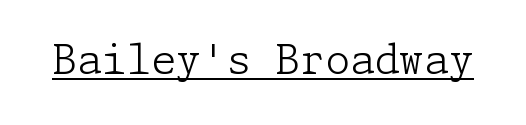
The type sits square on the baseline with zero lean. Stems and bowls with no extra thickness — not bold. Somebody hit Ctrl+U on this one — the words are underlined. Default kerning and tracking; the words read as compact shapes.
